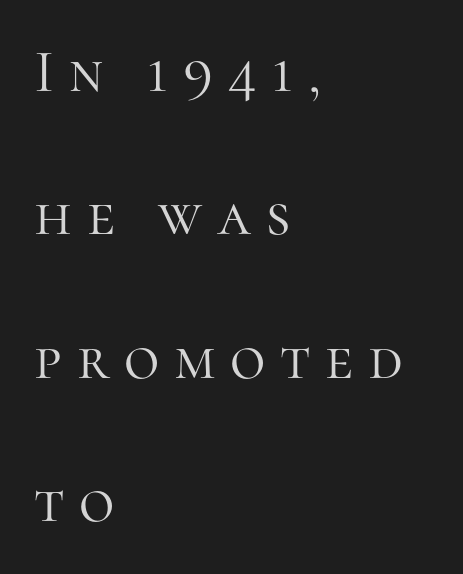
{"serif": "yes", "italic": "no", "bold": "no", "weight": "light", "width": "normal", "stroke_contrast": "high", "x_height": "medium", "monospaced": "no", "underline": "no", "align": "left", "line_spacing": "loose", "line_spacing_ratio": 2.35, "letter_spacing": "wide", "letter_spacing_em": 0.24, "glyph_px": 61}
